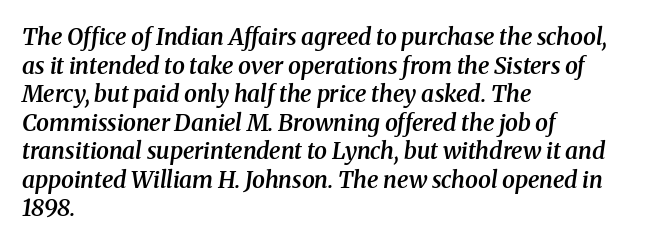
The image shows 23 px text type, italic (leaning right); set left-aligned, line spacing 1.24x, normal letter spacing, not underlined.
